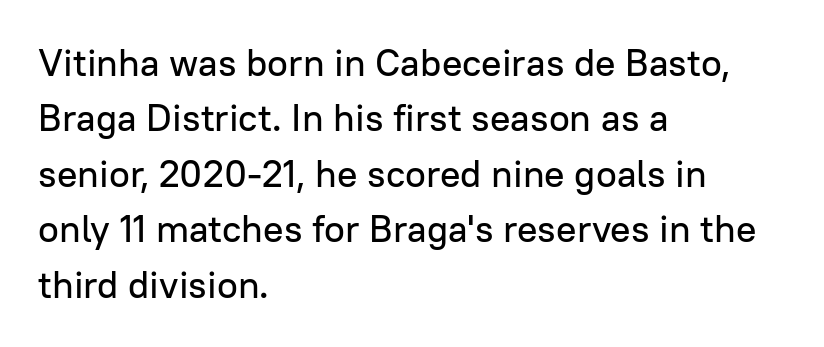
{"serif": "no", "italic": "no", "width": "normal", "stroke_contrast": "low", "x_height": "medium", "monospaced": "no", "underline": "no", "align": "left", "line_spacing": "normal", "line_spacing_ratio": 1.46, "letter_spacing": "normal", "letter_spacing_em": 0.0, "glyph_px": 38}
